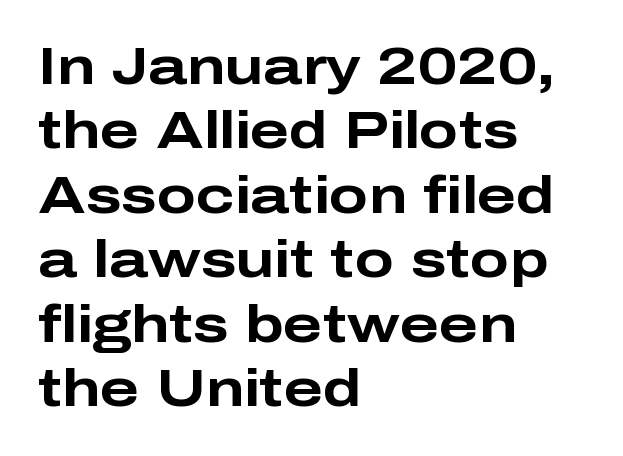
{"serif": "no", "italic": "no", "bold": "yes", "weight": "bold", "width": "wide", "stroke_contrast": "low", "x_height": "medium", "monospaced": "no", "underline": "no", "align": "left", "line_spacing_ratio": 1.24, "letter_spacing": "normal", "letter_spacing_em": 0.0, "glyph_px": 52}
